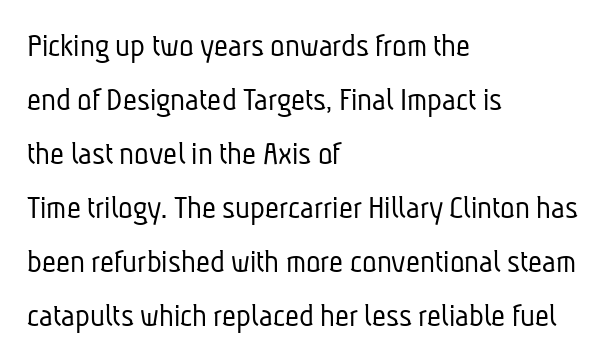
The horizontal fit of the characters is conventional and even. Spacing verdict: proportional, widths tailored to each character. The strokes are not fattened; the text isn't bold. The lines sit at an ordinary, default distance from one another. These lines stack with their left ends in a neat column.
